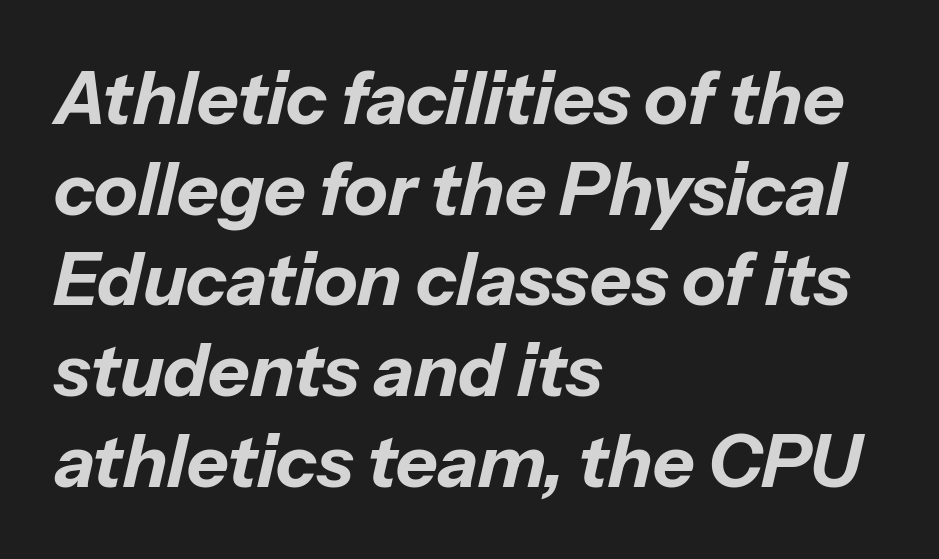
{"italic": "yes", "lean": "right", "slant_degrees": 13, "bold": "yes", "weight": "bold", "width": "normal", "stroke_contrast": "low", "x_height": "medium", "monospaced": "no", "underline": "no", "align": "left", "line_spacing": "normal", "line_spacing_ratio": 1.26, "letter_spacing": "normal", "letter_spacing_em": 0.0, "glyph_px": 72}
